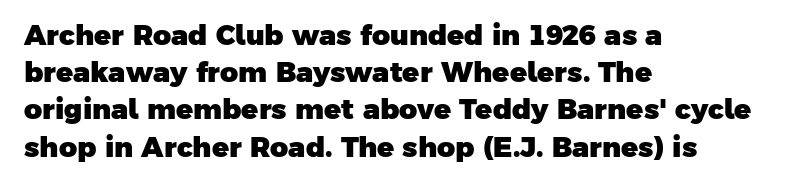
{"serif": "no", "bold": "yes", "weight": "heavy", "width": "normal", "stroke_contrast": "low", "x_height": "medium", "monospaced": "no", "underline": "no", "align": "left", "line_spacing": "normal", "line_spacing_ratio": 1.33, "letter_spacing": "normal", "letter_spacing_em": 0.0, "glyph_px": 28}
